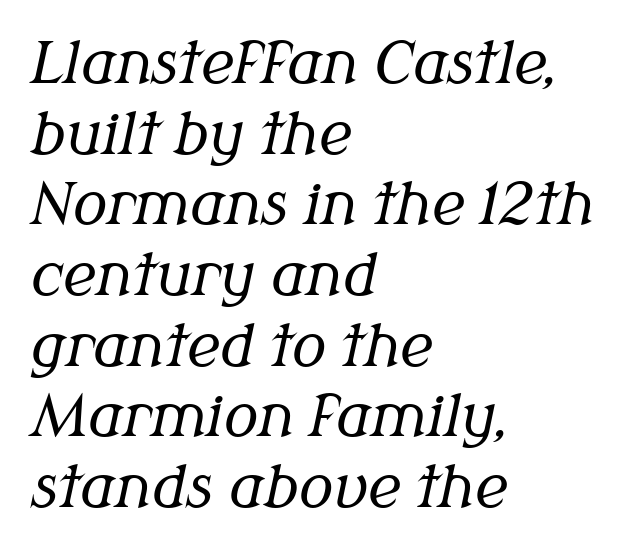
The image shows 57 px regular-weight serif type, italic (leaning right); set left-aligned, line spacing 1.24x, normal letter spacing, not underlined; medium stroke contrast and a medium x-height.
